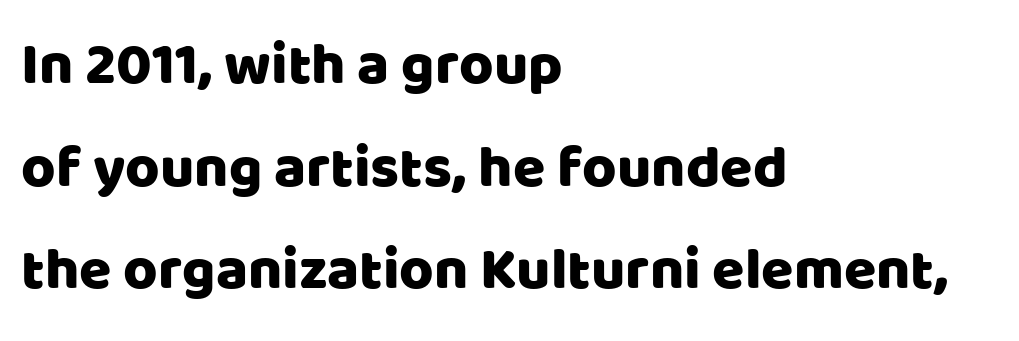
{"serif": "no", "italic": "no", "width": "normal", "stroke_contrast": "low", "x_height": "large", "monospaced": "no", "underline": "no", "align": "left", "line_spacing_ratio": 1.74, "letter_spacing": "normal", "letter_spacing_em": 0.0, "glyph_px": 59}
